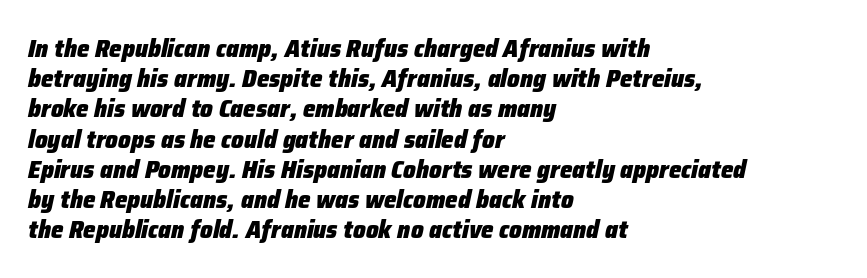
Q: Is the text bold? A: Yes.
Q: Is the text italic (slanted)? A: Yes, it leans right by about 12 degrees.
Q: Is the text underlined? A: No.
Q: How is the paragraph aligned? A: Left-aligned.
Q: Is the spacing between letters normal or unusually wide? A: Normal.
